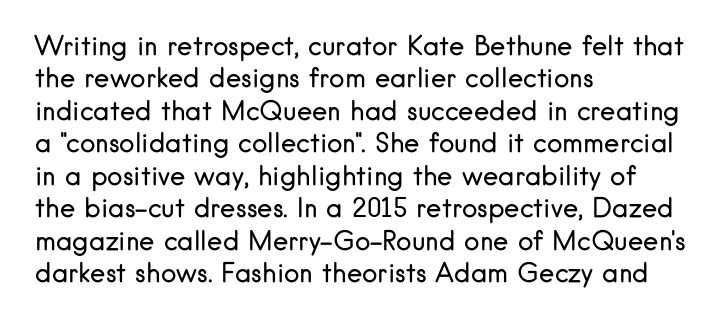
{"italic": "no", "bold": "no", "underline": "no", "align": "left", "line_spacing": "normal", "line_spacing_ratio": 1.25, "letter_spacing": "normal", "letter_spacing_em": 0.0, "glyph_px": 26}
